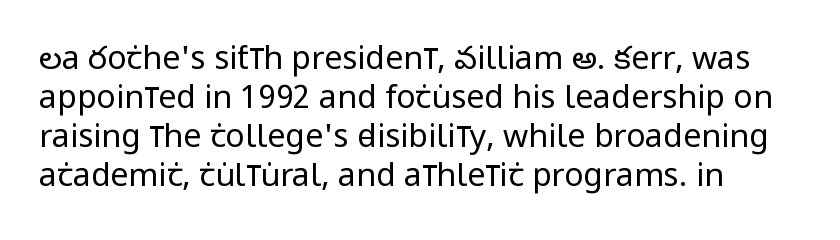
Q: Is the text bold? A: No.
Q: Is the text italic (slanted)? A: No, it is upright.
Q: Is the typeface a serif or a sans-serif typeface? A: Sans-serif.
Q: Is the text underlined? A: No.
Q: How is the paragraph aligned? A: Left-aligned.
Q: Is the spacing between letters normal or unusually wide? A: Normal.
Q: Width (condensed, normal, or wide)? A: Condensed.
Q: Stroke contrast? A: Low.
Q: x-height? A: Large.
Q: Monospaced? A: No.
